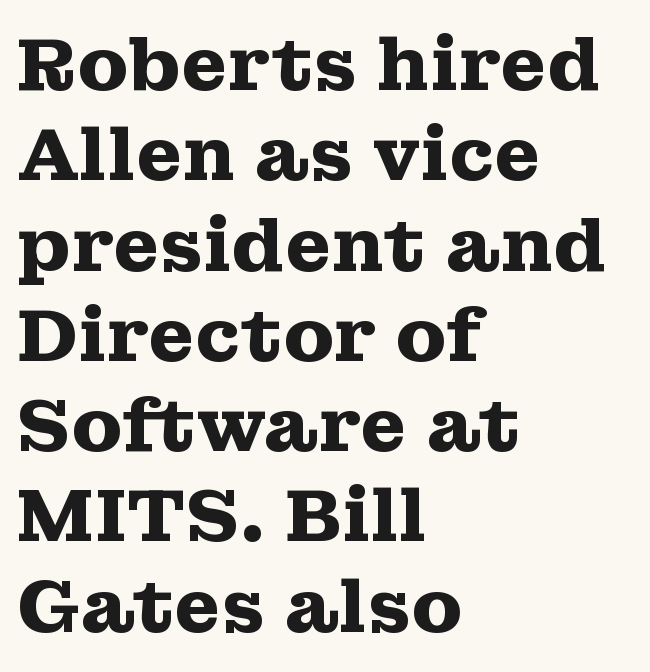
Glyph-to-glyph distance matches everyday printed text. Caption: multi-line text, flush left, ragged right. The strip under each line holds only bare page. Note the varied advance widths — an 'i' is clearly narrower than an 'm'.
